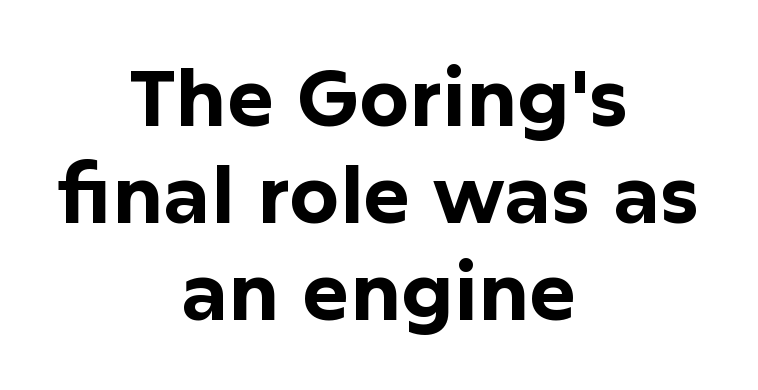
The image shows 79 px bold sans-serif type, upright; set centered, line spacing 1.23x, normal letter spacing, not underlined; low stroke contrast and a medium x-height.
